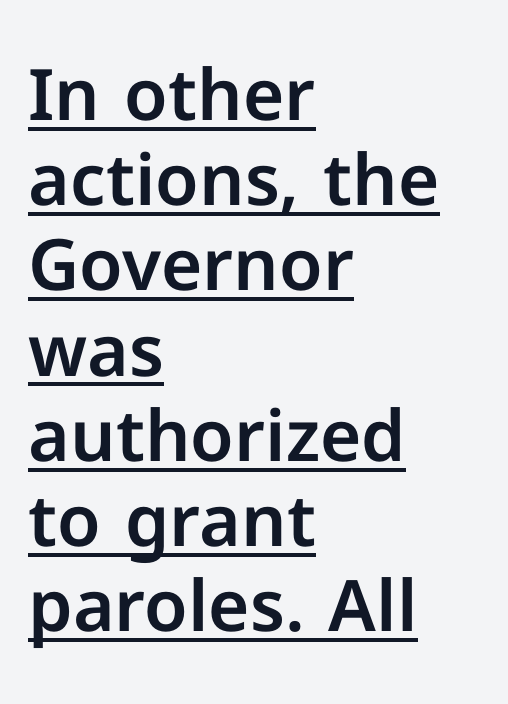
{"serif": "no", "italic": "no", "width": "normal", "stroke_contrast": "low", "x_height": "medium", "monospaced": "no", "underline": "yes", "align": "left", "line_spacing_ratio": 1.2, "letter_spacing": "normal", "letter_spacing_em": 0.0, "glyph_px": 71}
